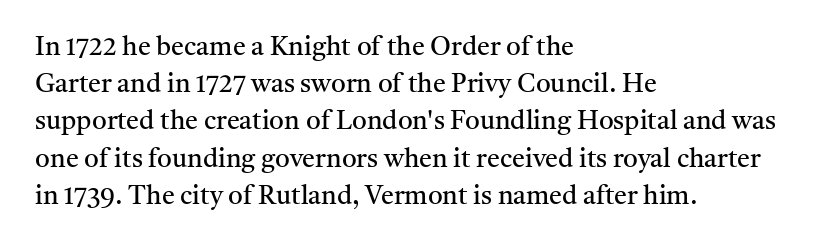
The rendering anchors every line to the left-hand side. A clean baseline with only descenders dipping below it. No chunkiness to these letters — they're not bold. Leading matches the norm, producing a regular column. Ascenders rise straight up at ninety degrees. Nobody touched the tracking dial on this one.
